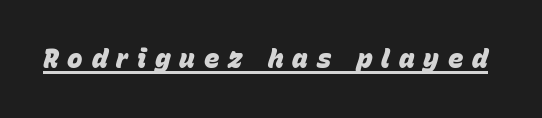
Students, this is bold: see how much ink each stroke carries. These lines were composed using italics. This sample carries an underscore along the baseline area. The tracking reads as deliberately expanded to a designer's eye.
